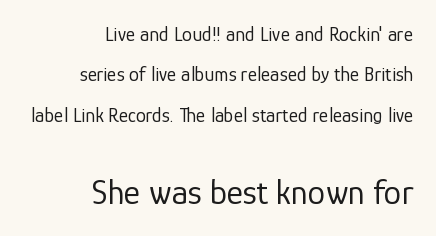
Italic: no, the glyphs are upright roman. The rendering uses natural spacing where letterforms have individual widths. Students, note that the glyphs here touch the page at normal intervals. Caption: upper text group reduced, lower text group enlarged.
